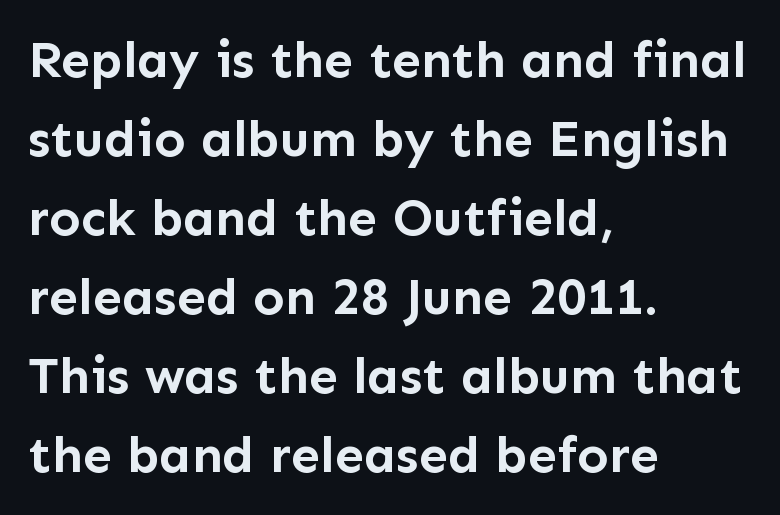
Q: Is the text bold? A: Yes.
Q: Is the text italic (slanted)? A: No, it is upright.
Q: Is the typeface a serif or a sans-serif typeface? A: Sans-serif.
Q: Is the text underlined? A: No.
Q: How is the paragraph aligned? A: Left-aligned.
Q: Is the spacing between letters normal or unusually wide? A: Normal.
Q: Is the spacing between lines tight, normal or loose? A: Normal.
Q: Width (condensed, normal, or wide)? A: Normal.
Q: Stroke contrast? A: Low.
Q: x-height? A: Medium.
Q: Monospaced? A: No.
